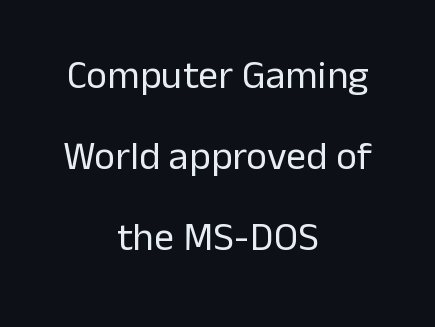
Q: Is the text bold? A: No.
Q: Is the text italic (slanted)? A: No, it is upright.
Q: Is the typeface a serif or a sans-serif typeface? A: Sans-serif.
Q: Is the text underlined? A: No.
Q: How is the paragraph aligned? A: Centered.
Q: Is the spacing between letters normal or unusually wide? A: Normal.
Q: Is the spacing between lines tight, normal or loose? A: Loose.
Q: Width (condensed, normal, or wide)? A: Normal.
Q: Stroke contrast? A: Low.
Q: x-height? A: Medium.
Q: Monospaced? A: No.
